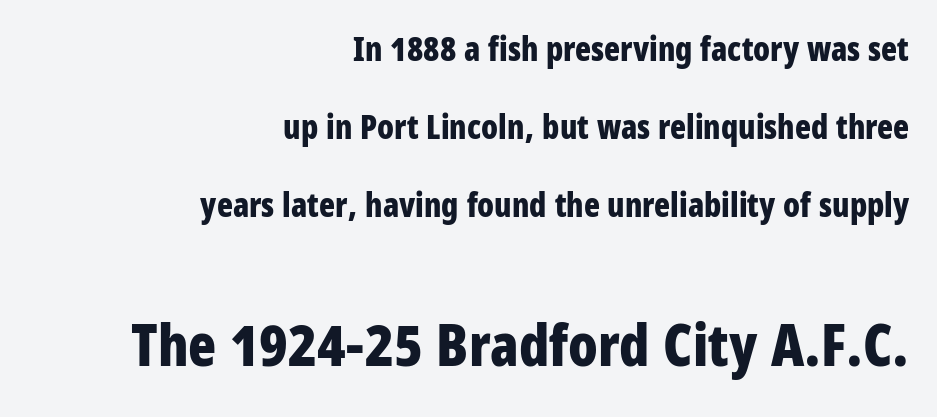
{"serif": "no", "italic": "no", "bold": "yes", "weight": "bold", "width": "condensed", "stroke_contrast": "low", "x_height": "large", "monospaced": "no", "underline": "no", "align": "right", "line_spacing": "loose", "line_spacing_ratio": 2.37, "letter_spacing": "normal", "letter_spacing_em": 0.0, "larger_block": "second", "size_ratio": 1.76, "glyph_px": 58}
